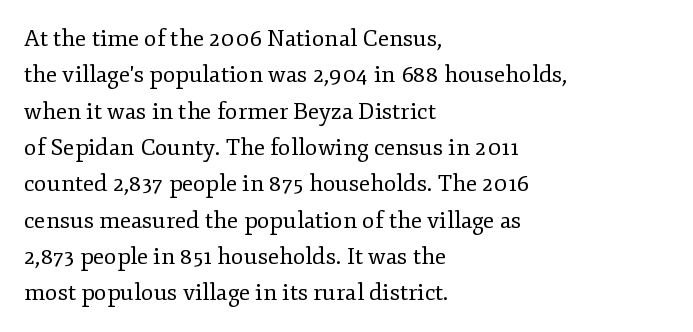
Compared with typical paragraphs, the rows here are spaced about the same. The letterforms sit at book weight or below. Ascenders rise straight up at ninety degrees. The lines are quadded left. Check the space under the baseline: it is left empty. Tracking value appears to be zero — textbook default spacing.
